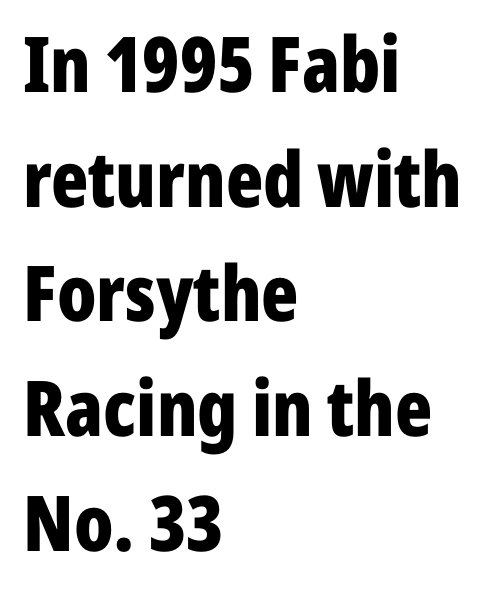
Q: Is the text bold? A: Yes.
Q: Is the text italic (slanted)? A: No, it is upright.
Q: Is the typeface a serif or a sans-serif typeface? A: Sans-serif.
Q: Is the text underlined? A: No.
Q: How is the paragraph aligned? A: Left-aligned.
Q: Is the spacing between letters normal or unusually wide? A: Normal.
Q: Is the spacing between lines tight, normal or loose? A: Normal.
Q: Width (condensed, normal, or wide)? A: Condensed.
Q: Stroke contrast? A: Low.
Q: x-height? A: Medium.
Q: Monospaced? A: No.
